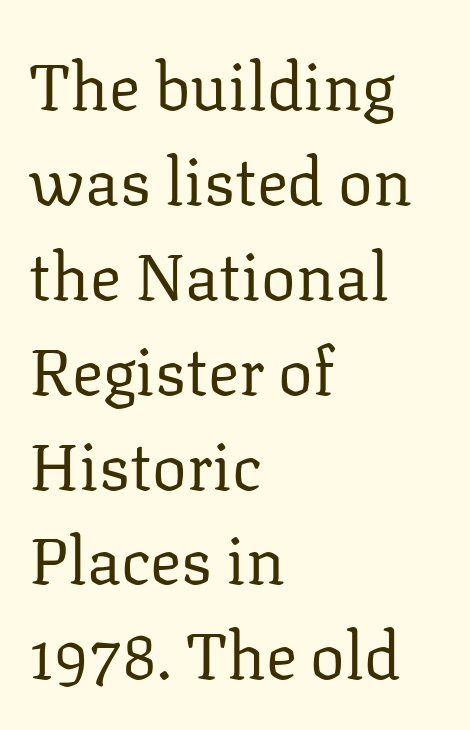
The image shows 65 px regular-weight serif type, upright; set left-aligned, normal line spacing (1.46x), normal letter spacing, not underlined; low stroke contrast and a medium x-height.
